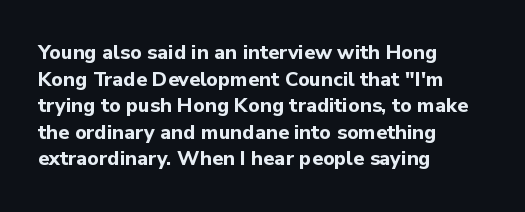
The typography opts for an upright posture over an oblique one. A classic flush-left, rag-right setting is used for this passage. Words appear dense and cohesive because spacing is normal. A full-strength bold gives these letters their thick strokes. Rule under the text: the space is simply empty.
